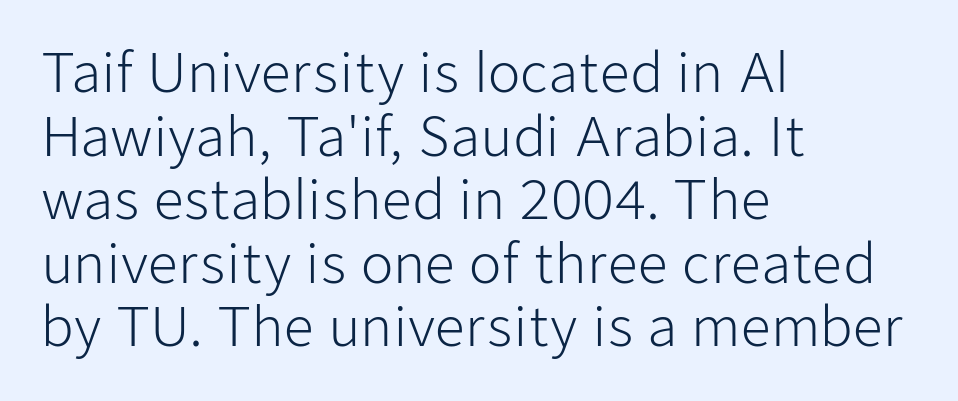
The horizontal fit of the characters is conventional and even. You could not count columns in this text — the font is proportionally spaced. Observe the absence of serifs on each vertical stroke in this sample. Think standard paragraph weight, or any step lighter than that. In terms of posture, this sample is upright. Leftover space on each line is placed entirely after the last word.
